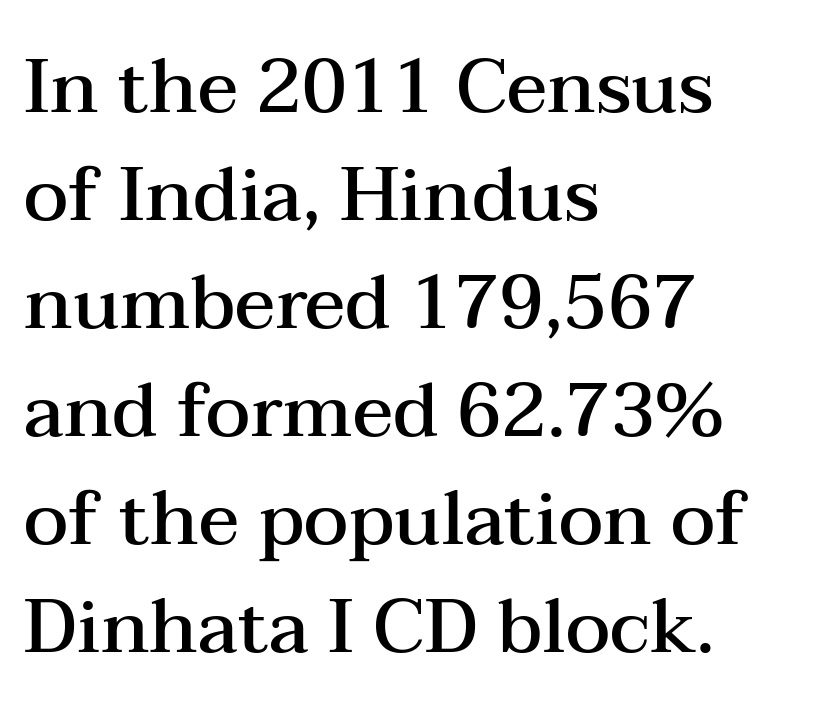
{"serif": "yes", "italic": "no", "bold": "semi", "weight": "semibold", "width": "wide", "stroke_contrast": "medium", "x_height": "medium", "monospaced": "no", "underline": "no", "align": "left", "line_spacing": "normal", "line_spacing_ratio": 1.44, "letter_spacing": "normal", "letter_spacing_em": 0.0, "glyph_px": 75}
